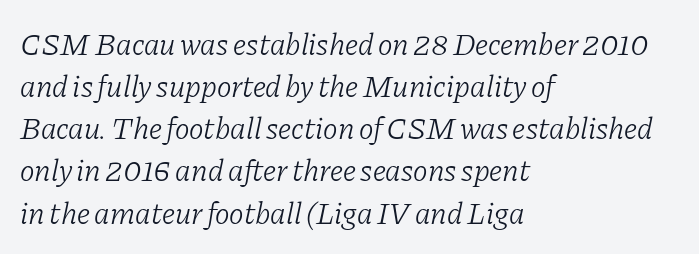
The image shows 31 px light serif type, italic (leaning right); set left-aligned, normal line spacing (1.36x), normal letter spacing, not underlined; low stroke contrast and a medium x-height.
